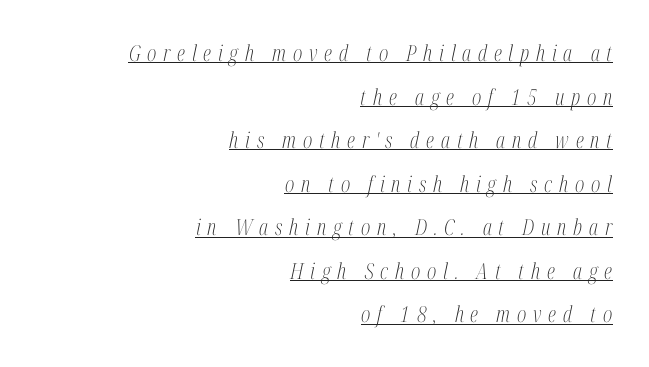
Loose tracking; the words dissolve into strings of separated letters. The font is comparable to plain body text, perhaps lighter. The words here are underlined. The paragraph has a hard right edge and a soft left edge. The line-height multiplier appears high, well above default. Quick note: italic.
